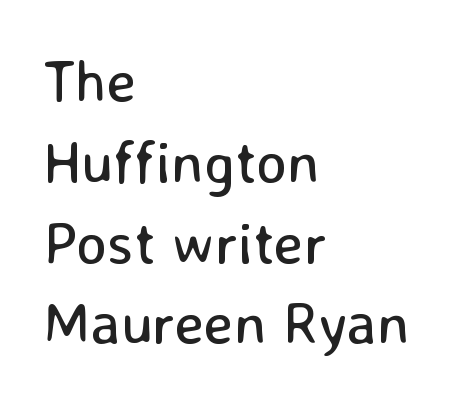
Grotesque or geometric, the face here clearly has no serifs. Quick note: underline off. The rendering uses natural spacing where letterforms have individual widths. Ascenders rise straight up at ninety degrees.
